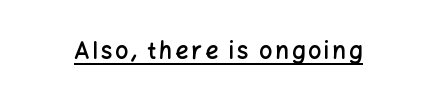
Q: Is the text bold? A: Semi-bold.
Q: Is the text italic (slanted)? A: No, it is upright.
Q: Is the text underlined? A: Yes.
